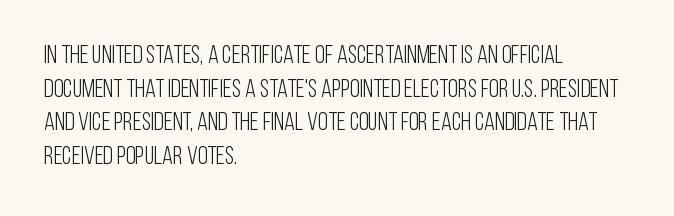
{"italic": "no", "bold": "no", "underline": "no", "align": "left", "line_spacing": "normal", "line_spacing_ratio": 1.35, "letter_spacing": "normal", "letter_spacing_em": 0.0, "glyph_px": 25}
